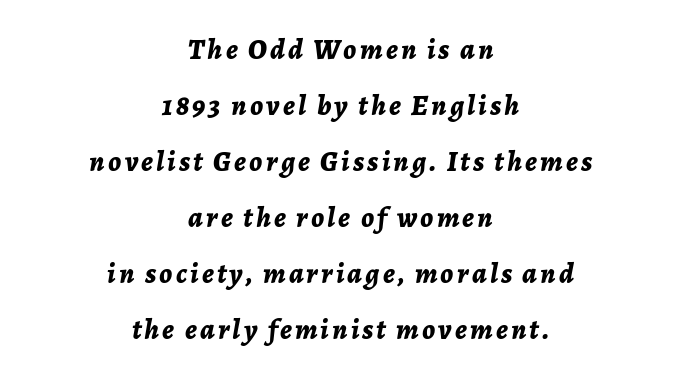
{"italic": "yes", "lean": "right", "slant_degrees": 7, "bold": "yes", "weight": "bold", "width": "normal", "stroke_contrast": "low", "x_height": "medium", "monospaced": "no", "underline": "no", "align": "center", "line_spacing": "loose", "line_spacing_ratio": 1.93, "glyph_px": 29}
